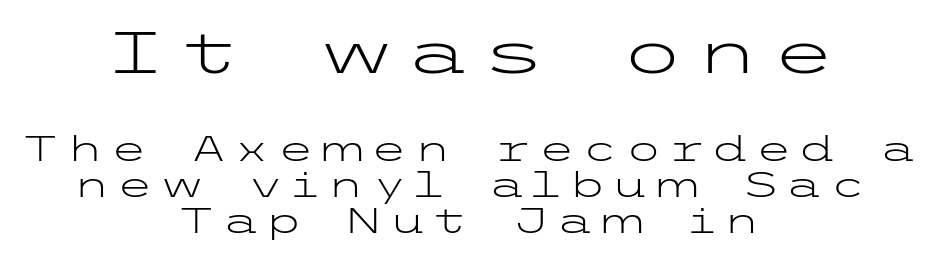
The image shows 59 px light, wide sans-serif type, upright; set centered, tight line spacing (1.06x), not underlined; the first (top) block is 1.74x larger; low stroke contrast and a medium x-height.
